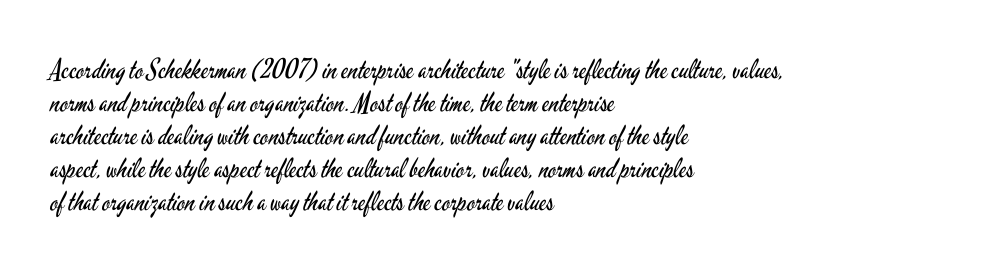
The image shows 27 px text type; set left-aligned, line spacing 1.22x, normal letter spacing, not underlined.
